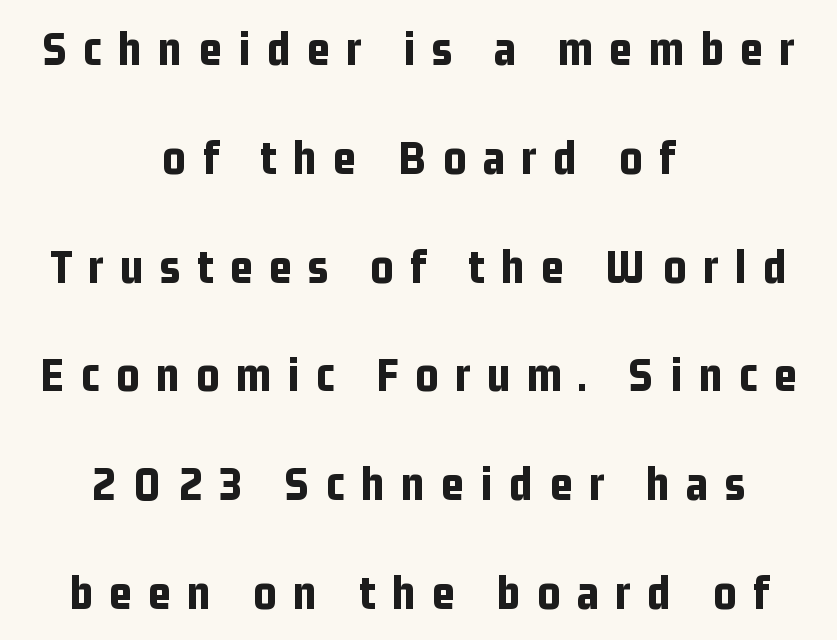
The image shows 49 px bold, condensed sans-serif type, upright; set centered, loose line spacing (2.22x), unusually wide letter spacing (+0.34 em), not underlined; low stroke contrast and a medium x-height.
